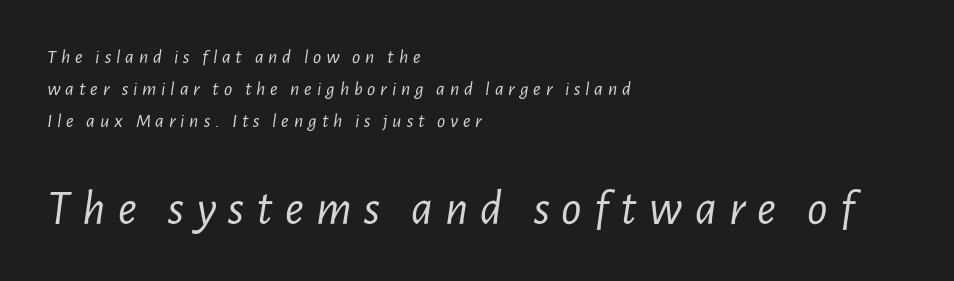
The image shows 50 px light, condensed type, italic (leaning right); set left-aligned, normal line spacing (1.61x), unusually wide letter spacing (+0.24 em), not underlined; the second (bottom) block is 2.5x larger; low stroke contrast and a medium x-height.
